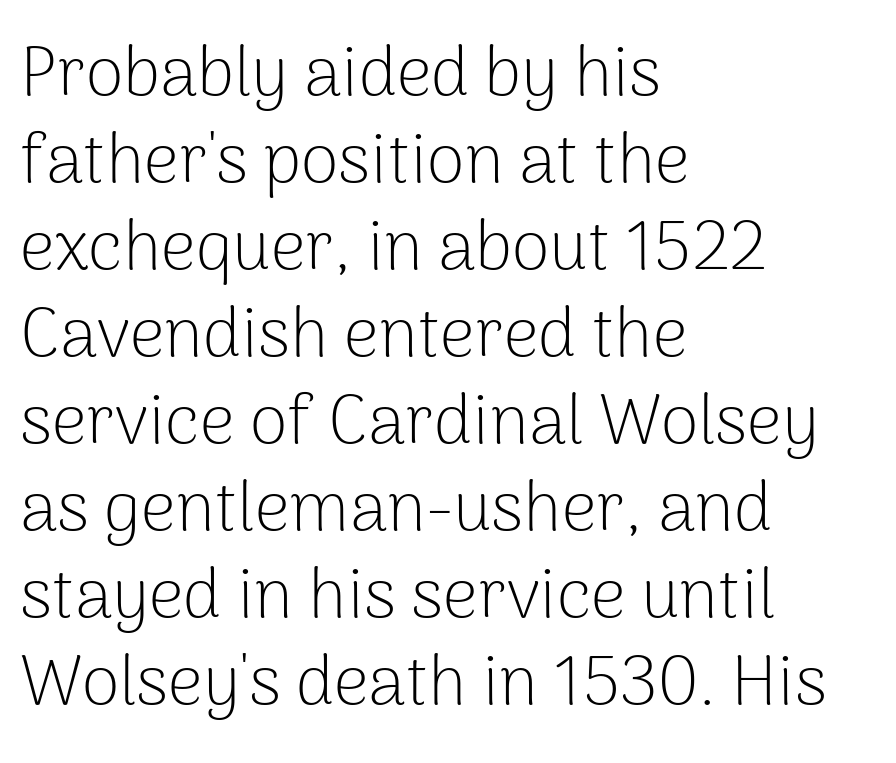
{"serif": "no", "italic": "no", "bold": "no", "weight": "light", "width": "normal", "stroke_contrast": "low", "x_height": "medium", "monospaced": "no", "underline": "no", "align": "left", "line_spacing": "normal", "line_spacing_ratio": 1.26, "letter_spacing": "normal", "letter_spacing_em": 0.0, "glyph_px": 69}
